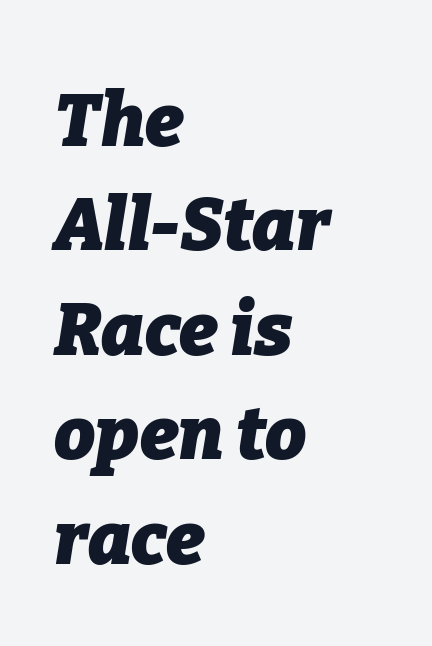
The image shows 73 px heavy type, italic (leaning right); set left-aligned, normal line spacing (1.43x), normal letter spacing, not underlined; low stroke contrast and a medium x-height.
